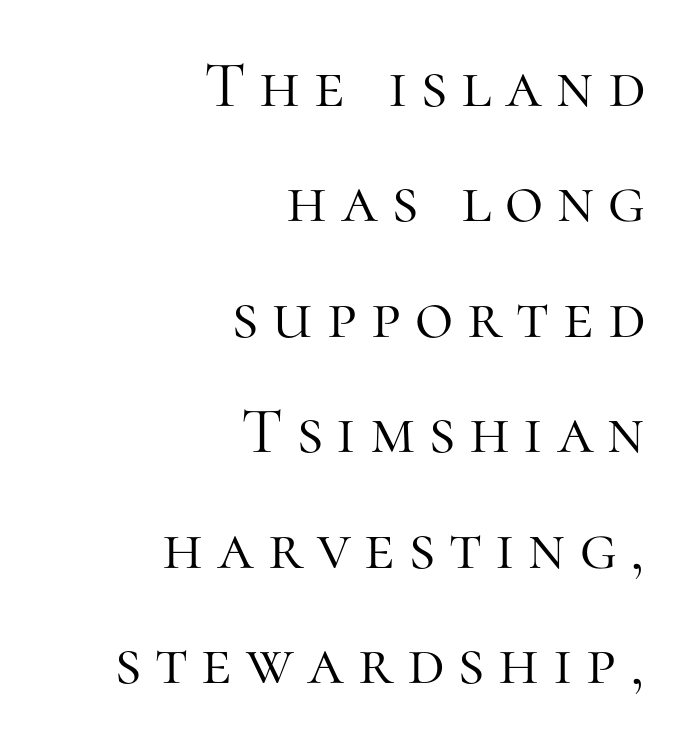
Each letter keeps its own natural width here, so spacing adapts to shape. A typesetter would mark this as roman, not italic. Is the stroke heavy? The answer is a plain regular-or-lighter. Teacher's note: observe the even right margin — that is flush-right alignment.
